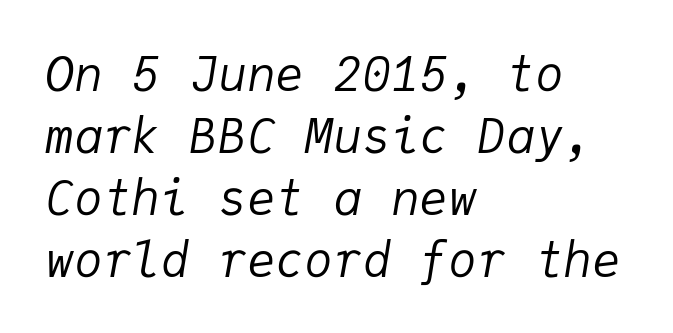
Q: Is the text bold? A: No.
Q: Is the text italic (slanted)? A: Yes, it leans right by about 9 degrees.
Q: Is the text underlined? A: No.
Q: How is the paragraph aligned? A: Left-aligned.
Q: Is the spacing between letters normal or unusually wide? A: Normal.
Q: Is the spacing between lines tight, normal or loose? A: Normal.
Q: Width (condensed, normal, or wide)? A: Normal.
Q: Stroke contrast? A: Low.
Q: x-height? A: Medium.
Q: Monospaced? A: Yes.
